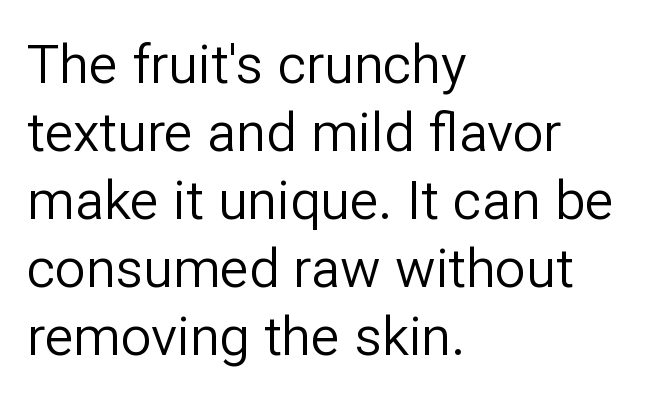
{"serif": "no", "italic": "no", "bold": "no", "weight": "regular", "width": "normal", "stroke_contrast": "low", "x_height": "medium", "monospaced": "no", "underline": "no", "align": "left", "line_spacing": "normal", "line_spacing_ratio": 1.26, "letter_spacing": "normal", "letter_spacing_em": 0.0, "glyph_px": 54}
